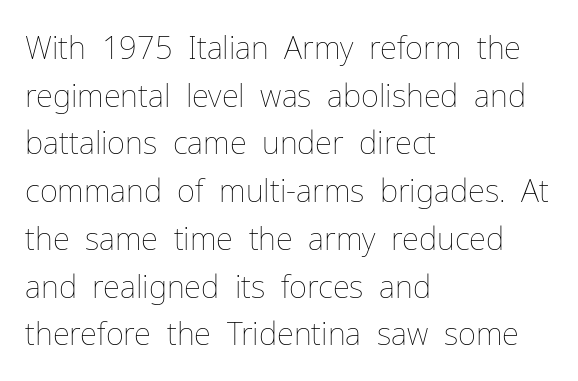
Q: Is the text bold? A: No.
Q: Is the text italic (slanted)? A: No, it is upright.
Q: Is the text underlined? A: No.
Q: How is the paragraph aligned? A: Left-aligned.
Q: Is the spacing between letters normal or unusually wide? A: Normal.
Q: Is the spacing between lines tight, normal or loose? A: Normal.
Q: Width (condensed, normal, or wide)? A: Normal.
Q: Stroke contrast? A: Low.
Q: x-height? A: Medium.
Q: Monospaced? A: No.
